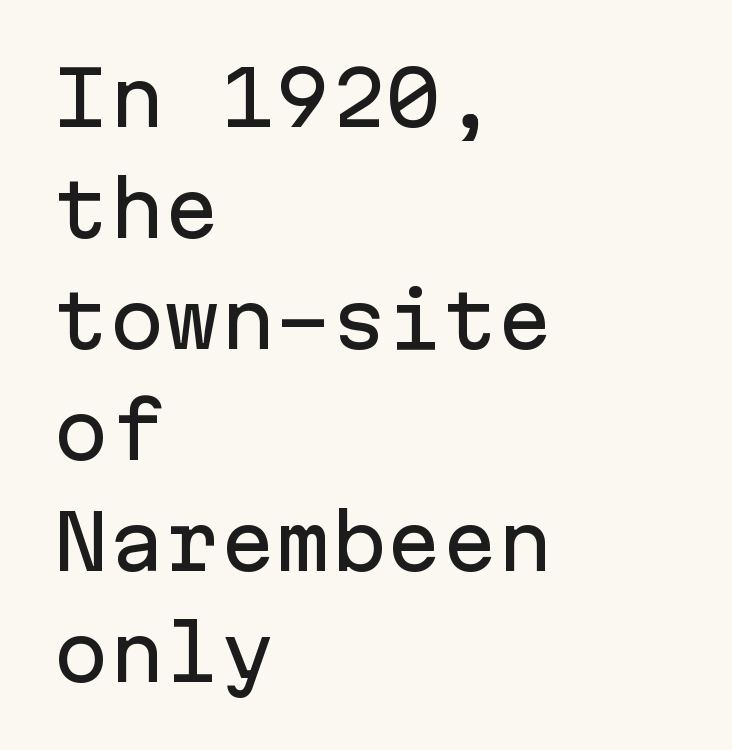
The passage shown is typed in a monospace face where columns stay perfectly aligned. Posture: vertical. Where is the straight margin? On the left. Compared with typical paragraphs, the rows here are spaced about the same. Typographically, this falls in the sans-serif category. Inter-character spacing is left at the font's built-in metrics.
